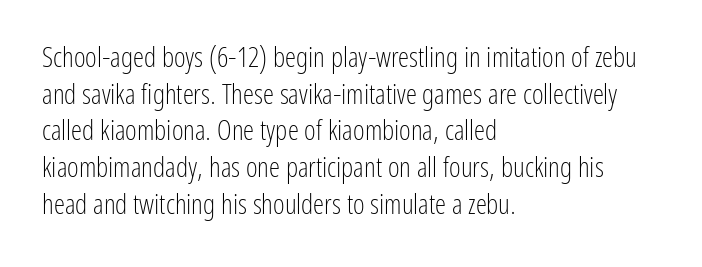
The letters advance in unequal steps, a hallmark of proportional type. Stems here are at most as thick as an everyday book face. The rendering anchors every line to the left-hand side. This is roman type, the default non-slanted kind.
